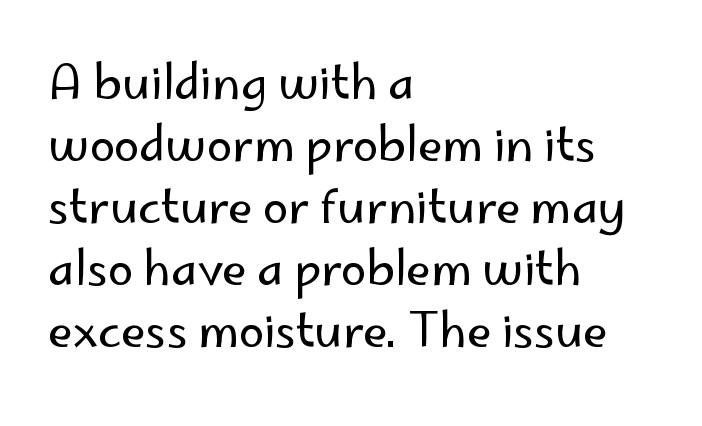
Q: Is the text bold? A: No.
Q: Is the text italic (slanted)? A: No, it is upright.
Q: Is the typeface a serif or a sans-serif typeface? A: Sans-serif.
Q: Is the text underlined? A: No.
Q: How is the paragraph aligned? A: Left-aligned.
Q: Is the spacing between letters normal or unusually wide? A: Normal.
Q: Is the spacing between lines tight, normal or loose? A: Normal.
Q: Width (condensed, normal, or wide)? A: Normal.
Q: Stroke contrast? A: Low.
Q: x-height? A: Small.
Q: Monospaced? A: No.
